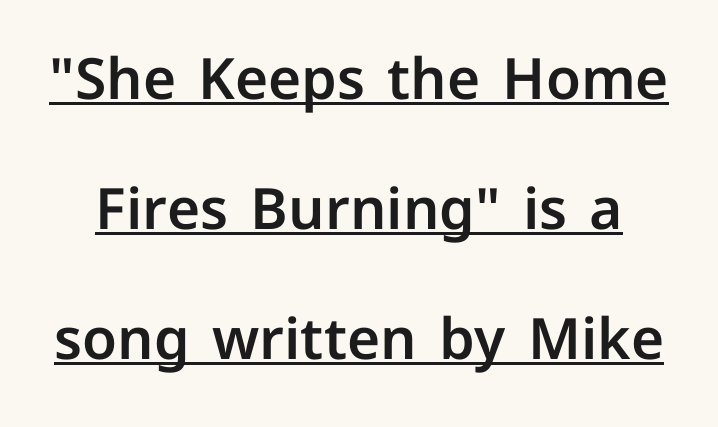
{"serif": "no", "italic": "no", "width": "normal", "stroke_contrast": "low", "x_height": "medium", "monospaced": "no", "underline": "yes", "line_spacing": "loose", "line_spacing_ratio": 2.28, "letter_spacing": "normal", "letter_spacing_em": 0.0, "glyph_px": 57}
